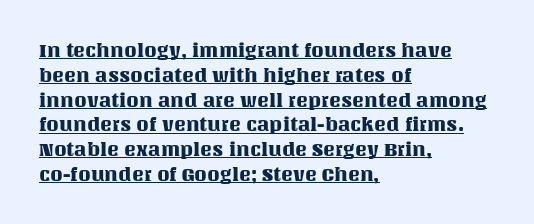
Q: Is the text italic (slanted)? A: No, it is upright.
Q: Is the text underlined? A: Yes.
Q: How is the paragraph aligned? A: Left-aligned.
Q: Is the spacing between letters normal or unusually wide? A: Normal.
